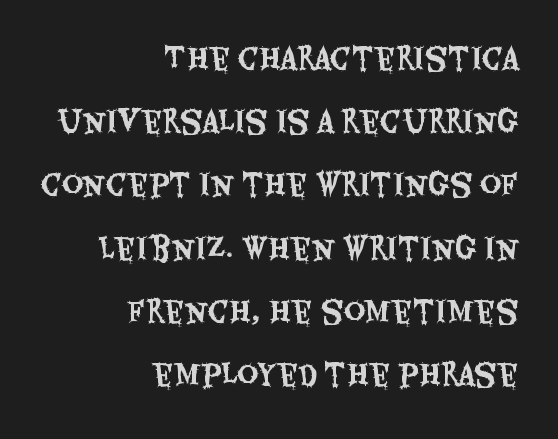
A typesetter would call this proportional, since set widths differ per character. Line ends are locked; line starts wander. The letters sit at their default tracking, neither squeezed nor spread. Upright lettering throughout. In terms of leading, this rendering errs on the spacious side. Clear beneath every line of the passage.
